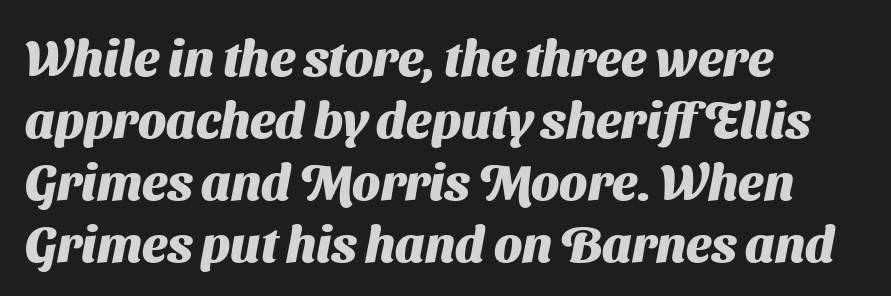
{"serif": "no", "bold": "yes", "weight": "heavy", "width": "normal", "stroke_contrast": "medium", "x_height": "medium", "monospaced": "no", "underline": "no", "align": "left", "line_spacing_ratio": 1.24, "letter_spacing": "normal", "letter_spacing_em": 0.0, "glyph_px": 50}
